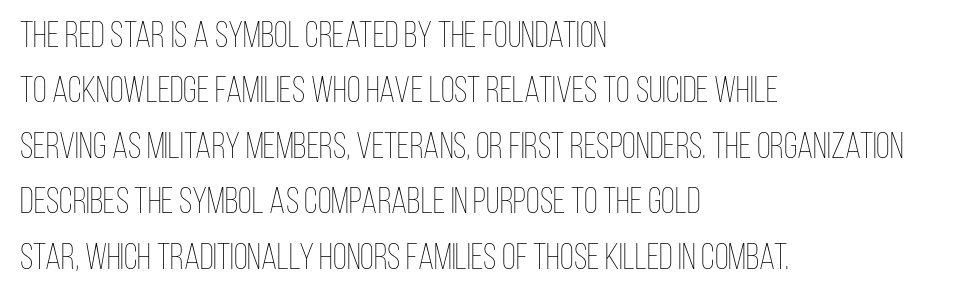
Q: Is the text bold? A: No.
Q: Is the text italic (slanted)? A: No, it is upright.
Q: Is the text underlined? A: No.
Q: How is the paragraph aligned? A: Left-aligned.
Q: Is the spacing between letters normal or unusually wide? A: Normal.
Q: Is the spacing between lines tight, normal or loose? A: Normal.
Q: Width (condensed, normal, or wide)? A: Condensed.
Q: Stroke contrast? A: Low.
Q: x-height? A: Large.
Q: Monospaced? A: No.
